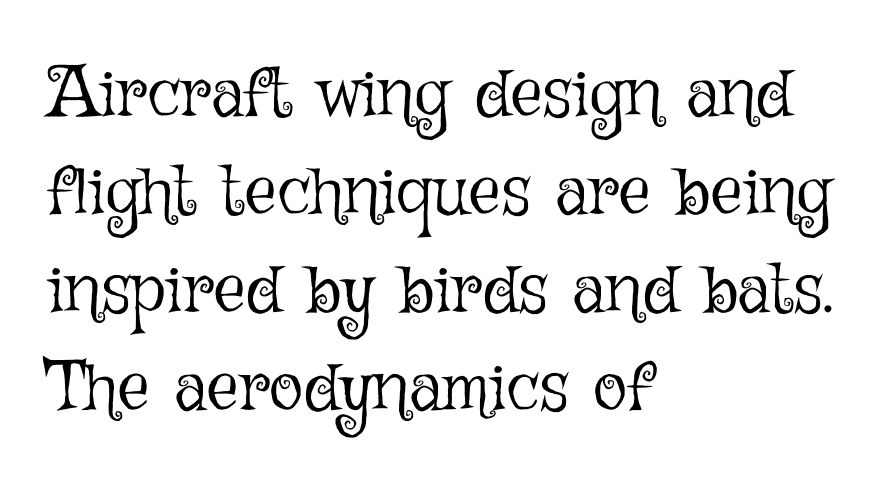
The image shows 71 px light type, upright; set left-aligned, normal line spacing (1.38x), normal letter spacing, not underlined; low stroke contrast and a medium x-height.
